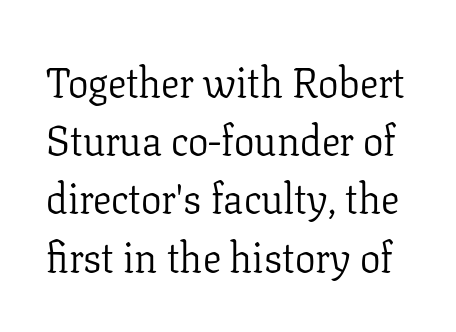
The letters carry serifs — small finishing strokes at the ends of their stems. Do the letters lean? They stand straight. The letters advance in unequal steps, a hallmark of proportional type. Bare-footed words on every line. These lines keep a tight, regular rhythm from letter to letter.
